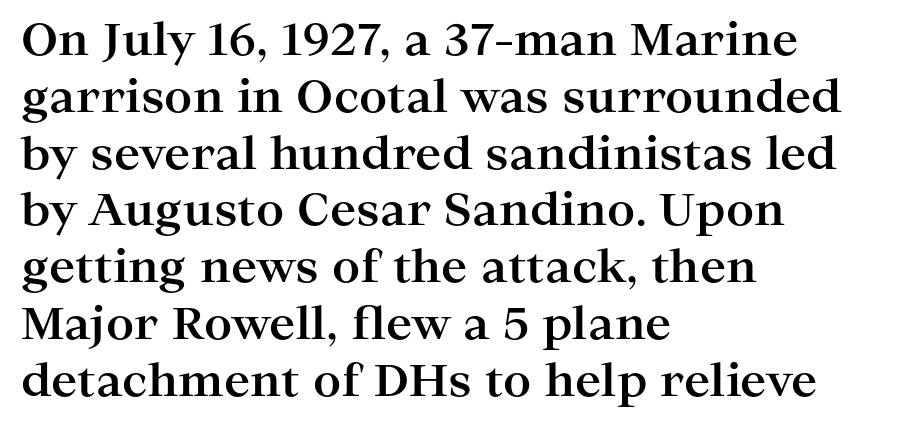
The image shows 44 px bold, wide serif type, upright; set left-aligned, normal line spacing (1.29x), normal letter spacing, not underlined; high stroke contrast and a medium x-height.
